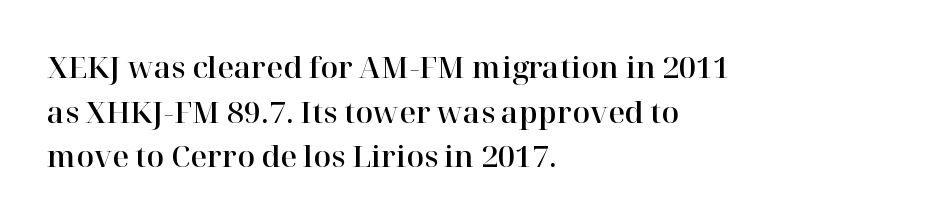
The image shows 29 px serif type, upright; set left-aligned, normal line spacing (1.54x), normal letter spacing, not underlined; high stroke contrast and a medium x-height.
